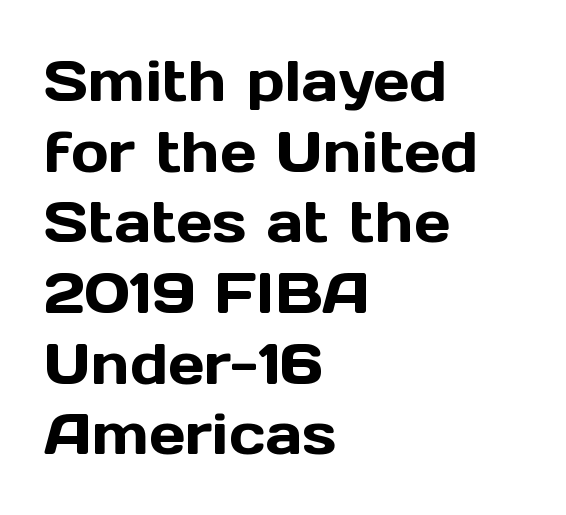
There is no visible air inserted between adjacent glyphs. Each letter keeps its own natural width here, so spacing adapts to shape. Notice how the stems are strictly vertical — no italics here. Horizontal alignment here is leftward, the default for most running prose. The space beneath each line is pristine and unruled. The rendering shows plain stroke endings on the letterforms — a sans-serif design.
